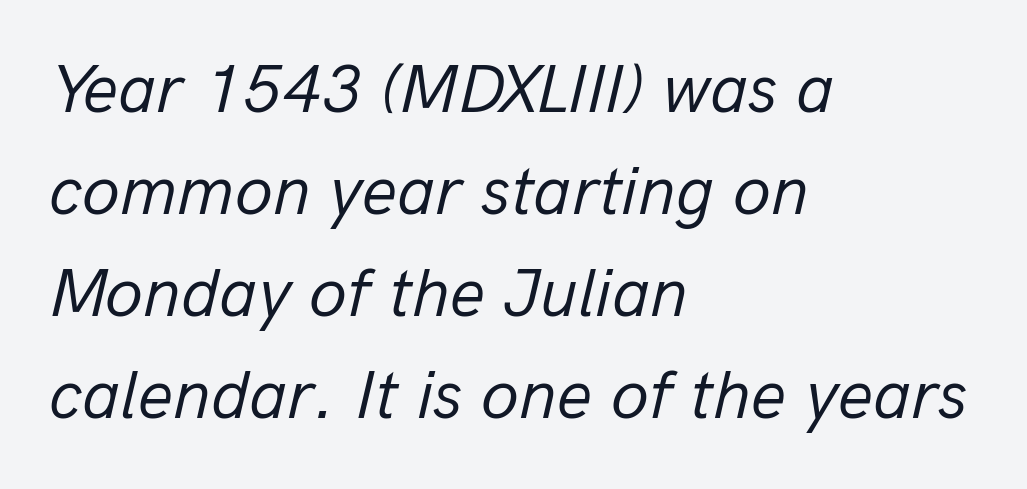
Compared with a typical body face, this is equally light or lighter still. A typesetter would call this zero additional tracking. Words float on clear page, feet unadorned. Normally led — the rows are evenly, conventionally spaced. One-word summary of the alignment: left.
